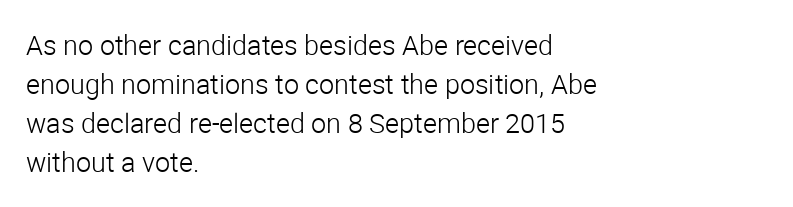
Default kerning and tracking; the words read as compact shapes. No heavy texture on the line: the type isn't bold. A roman cut, with each character standing at attention. Notice how the passage keeps a crisp vertical edge on the left only. Bare-footed words on every line.
